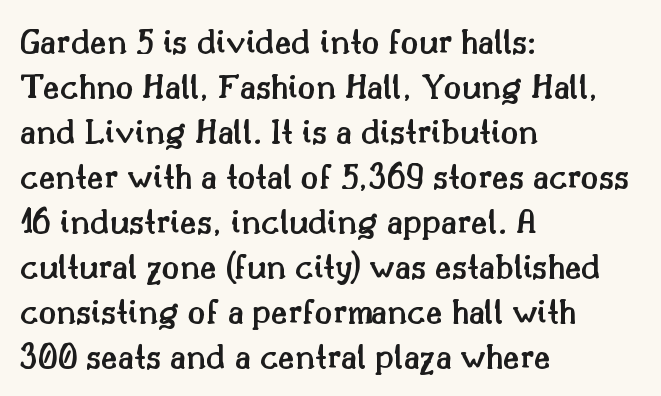
The image shows 36 px semibold serif type, upright; set left-aligned, normal line spacing (1.25x), normal letter spacing, not underlined; medium stroke contrast and a small x-height.
